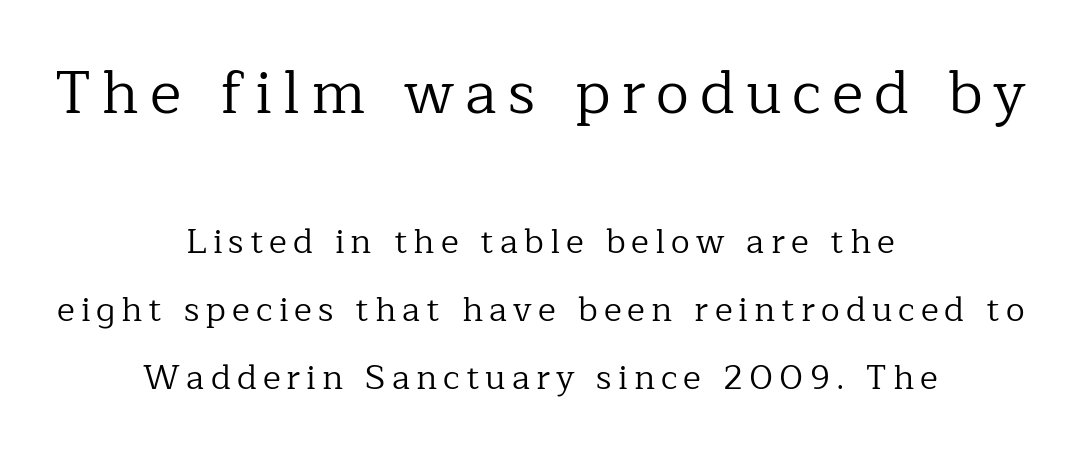
{"serif": "yes", "italic": "no", "bold": "no", "weight": "regular", "width": "normal", "stroke_contrast": "low", "x_height": "medium", "monospaced": "no", "underline": "no", "align": "center", "line_spacing": "loose", "line_spacing_ratio": 2.01, "larger_block": "first", "size_ratio": 1.76, "glyph_px": 60}
